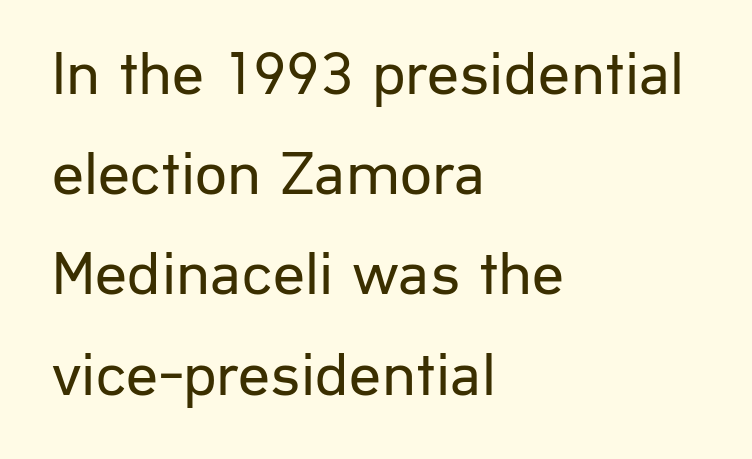
Q: Is the text bold? A: No.
Q: Is the text italic (slanted)? A: No, it is upright.
Q: Is the typeface a serif or a sans-serif typeface? A: Sans-serif.
Q: Is the text underlined? A: No.
Q: How is the paragraph aligned? A: Left-aligned.
Q: Is the spacing between letters normal or unusually wide? A: Normal.
Q: Is the spacing between lines tight, normal or loose? A: Normal.
Q: Width (condensed, normal, or wide)? A: Normal.
Q: Stroke contrast? A: Low.
Q: x-height? A: Medium.
Q: Monospaced? A: No.
